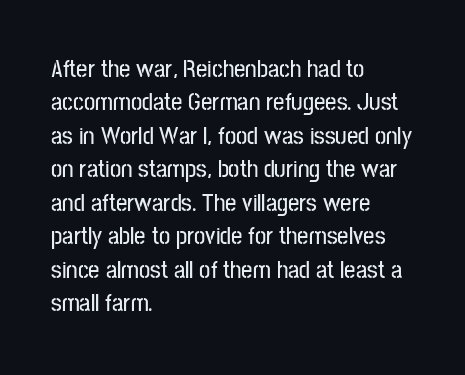
The image shows 25 px text type, upright; set left-aligned, normal line spacing (1.34x), normal letter spacing, not underlined.
